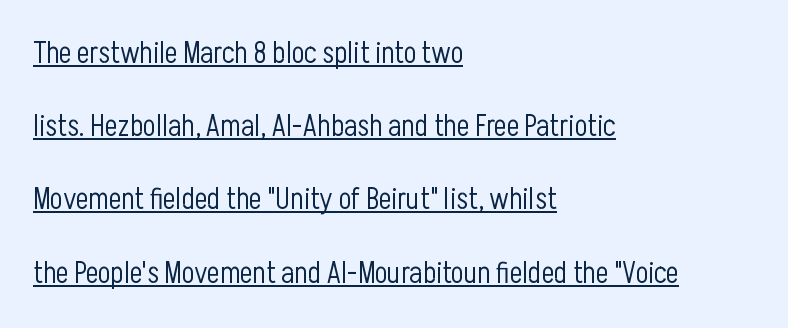
Does the leading feel generous? Absolutely, it's lavish. These lines are set flush left with a ragged right edge. Look at the bottom of the vertical strokes: they stop flat, with no serifs. Has an underline been added? It has. The font is comparable to plain body text, perhaps lighter. Nothing unusual about the tracking: characters are spaced as the font intends.
